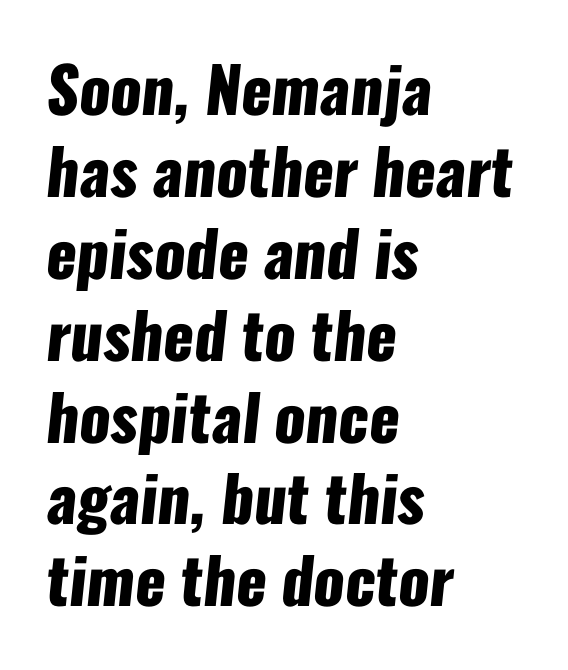
The image shows 63 px heavy, condensed sans-serif type; set left-aligned, normal line spacing (1.3x), normal letter spacing, not underlined; low stroke contrast and a medium x-height.
